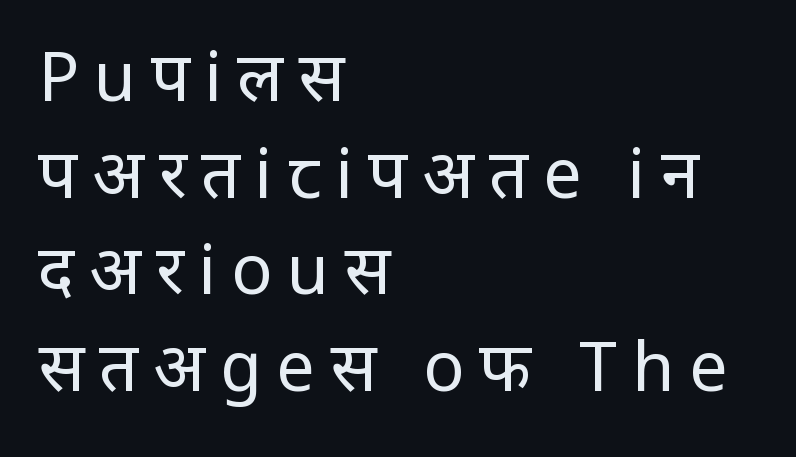
A typesetter would call this proportional, since set widths differ per character. Letters rest on an invisible, unmarked baseline. The lettering holds an erect, upright posture throughout. Reading down the column, the eye jumps a familiar distance to each next line. Honestly, the letter spacing is so wide it's the main thing you notice. Compared with a typical body face, this is equally light or lighter still.
